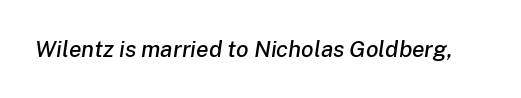
{"italic": "yes", "lean": "right", "slant_degrees": 8, "underline": "no", "letter_spacing": "normal", "letter_spacing_em": 0.0, "glyph_px": 23}
